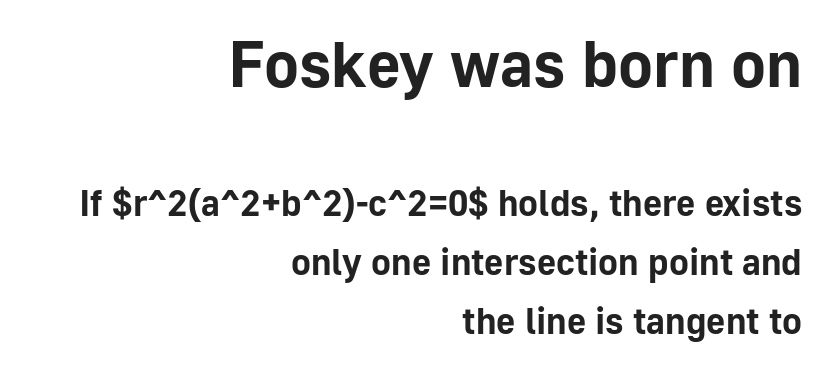
There is no visible air inserted between adjacent glyphs. Is this a fixed-width face? No — the glyphs have proportional, varying widths. Lines of text with bare space underneath. The text was rendered using a sans face with plain stroke endings. Each glyph is drawn with heavy, bold strokes.
